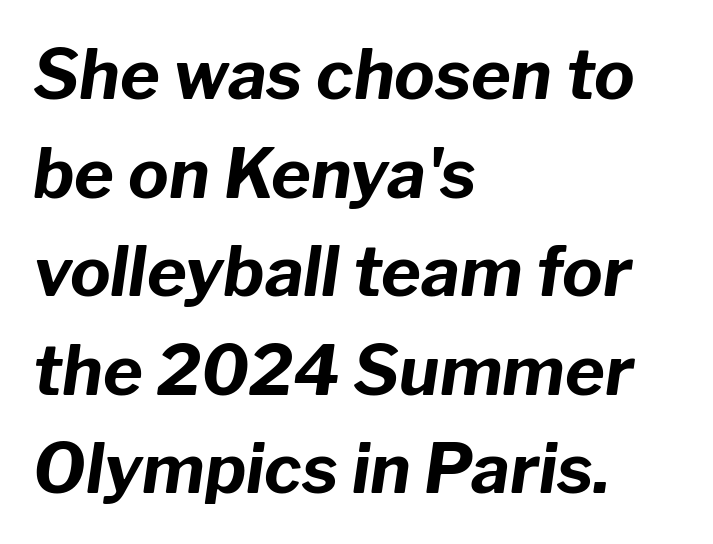
The image shows 68 px bold type, italic (leaning right); set left-aligned, normal line spacing (1.45x), normal letter spacing, not underlined; low stroke contrast and a medium x-height.
